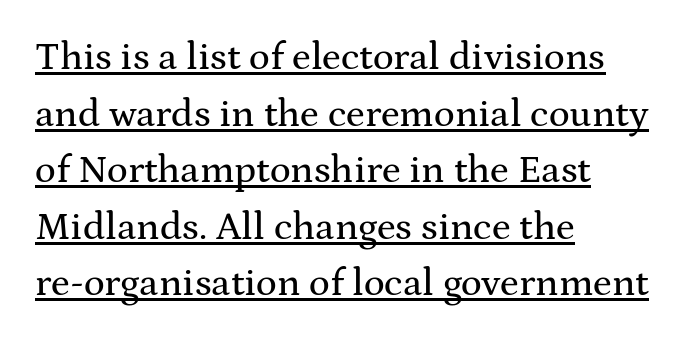
{"serif": "yes", "italic": "no", "width": "wide", "stroke_contrast": "medium", "x_height": "medium", "monospaced": "no", "underline": "yes", "align": "left", "line_spacing": "normal", "line_spacing_ratio": 1.45, "letter_spacing": "normal", "letter_spacing_em": 0.0, "glyph_px": 39}
